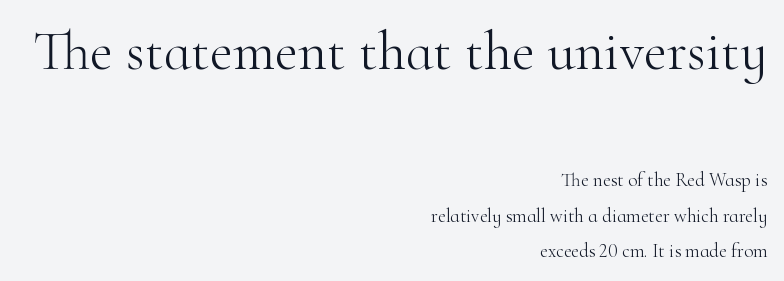
Q: Is the text bold? A: No.
Q: Is the text italic (slanted)? A: No, it is upright.
Q: Is the typeface a serif or a sans-serif typeface? A: Serif.
Q: Is the text underlined? A: No.
Q: How is the paragraph aligned? A: Right-aligned.
Q: Is the spacing between letters normal or unusually wide? A: Normal.
Q: Which block of text is set in a larger size, the first (top) or the second (bottom)? A: The first (top) one.
Q: Width (condensed, normal, or wide)? A: Normal.
Q: Stroke contrast? A: High.
Q: x-height? A: Small.
Q: Monospaced? A: No.
